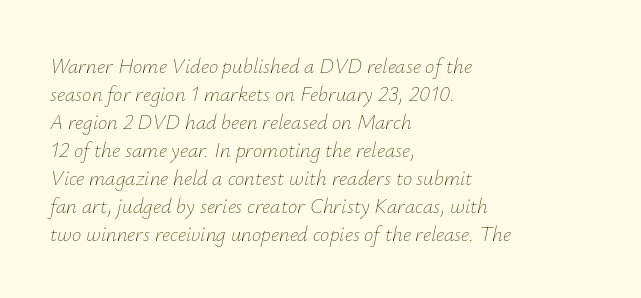
{"italic": "yes", "lean": "right", "slant_degrees": 12, "bold": "no", "underline": "no", "align": "left", "line_spacing": "normal", "line_spacing_ratio": 1.33, "letter_spacing": "normal", "letter_spacing_em": 0.0, "glyph_px": 21}
